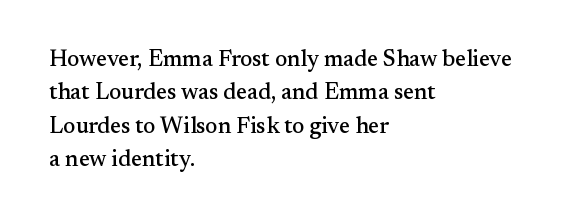
Q: Is the text italic (slanted)? A: No, it is upright.
Q: Is the text underlined? A: No.
Q: How is the paragraph aligned? A: Left-aligned.
Q: Is the spacing between letters normal or unusually wide? A: Normal.
Q: Is the spacing between lines tight, normal or loose? A: Normal.
